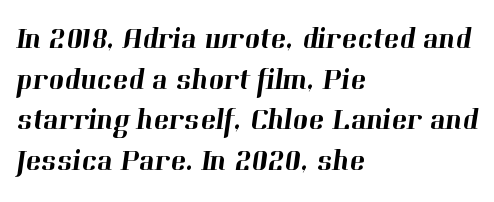
The image shows 29 px serif type; set left-aligned, normal line spacing (1.4x), normal letter spacing, not underlined; high stroke contrast and a medium x-height.
